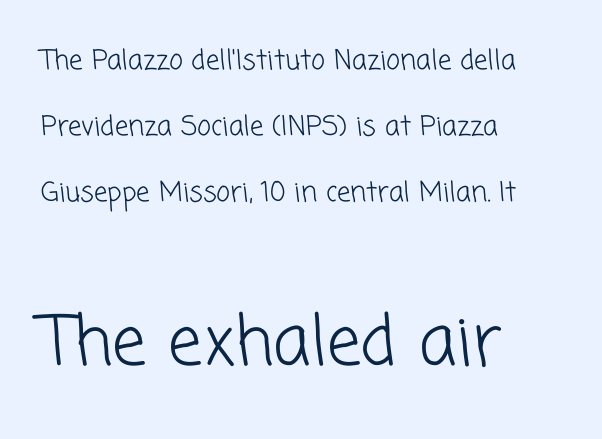
{"serif": "no", "bold": "no", "weight": "light", "width": "normal", "stroke_contrast": "low", "x_height": "medium", "monospaced": "no", "underline": "no", "align": "left", "line_spacing": "loose", "line_spacing_ratio": 2.45, "letter_spacing": "normal", "letter_spacing_em": 0.0, "larger_block": "second", "size_ratio": 2.52, "glyph_px": 68}
